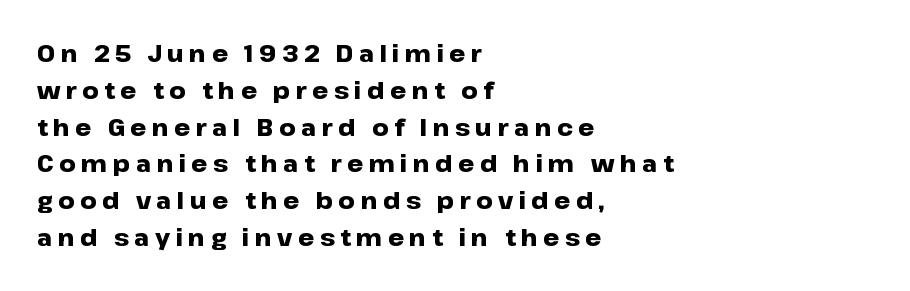
{"italic": "no", "bold": "yes", "underline": "no", "align": "left", "line_spacing": "normal", "line_spacing_ratio": 1.6, "letter_spacing": "wide", "letter_spacing_em": 0.23, "glyph_px": 23}
